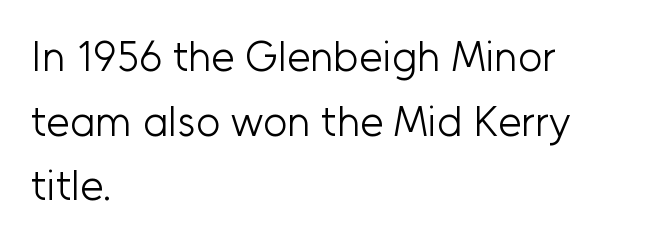
{"serif": "no", "italic": "no", "bold": "no", "weight": "light", "width": "normal", "stroke_contrast": "low", "x_height": "medium", "monospaced": "no", "underline": "no", "align": "left", "line_spacing": "normal", "line_spacing_ratio": 1.54, "letter_spacing": "normal", "letter_spacing_em": 0.0, "glyph_px": 42}
